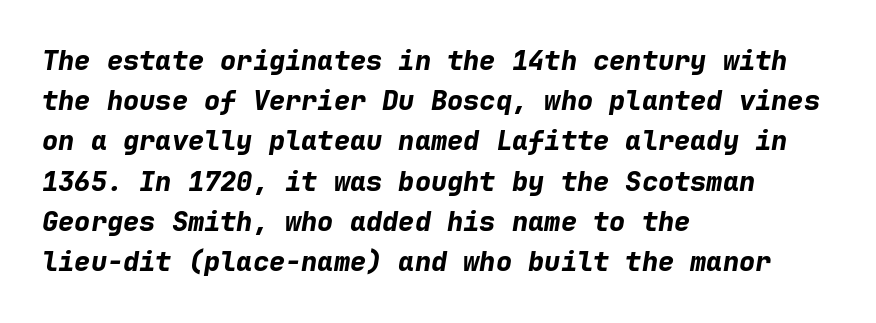
The image shows 27 px bold type, italic (leaning right); set left-aligned, normal line spacing (1.49x), normal letter spacing, not underlined.
